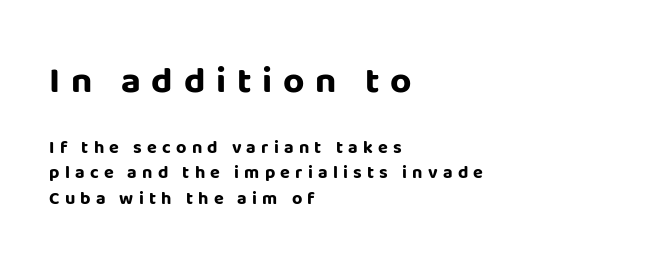
Q: Is the text bold? A: Yes.
Q: Is the text italic (slanted)? A: No, it is upright.
Q: Is the typeface a serif or a sans-serif typeface? A: Sans-serif.
Q: Is the text underlined? A: No.
Q: How is the paragraph aligned? A: Left-aligned.
Q: Is the spacing between letters normal or unusually wide? A: Unusually wide.
Q: Is the spacing between lines tight, normal or loose? A: Normal.
Q: Which block of text is set in a larger size, the first (top) or the second (bottom)? A: The first (top) one.
Q: Width (condensed, normal, or wide)? A: Normal.
Q: Stroke contrast? A: Low.
Q: x-height? A: Large.
Q: Monospaced? A: No.
